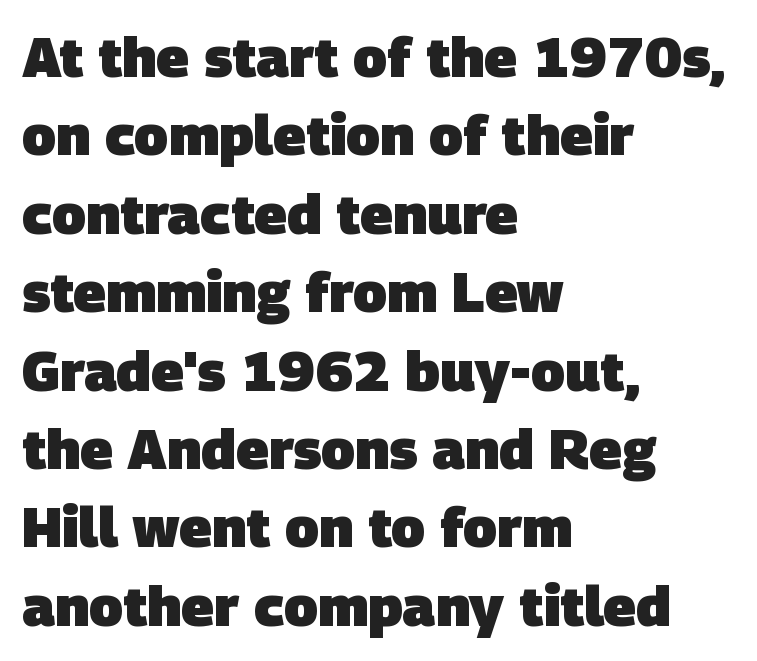
{"serif": "no", "bold": "yes", "weight": "heavy", "width": "normal", "stroke_contrast": "low", "x_height": "large", "monospaced": "no", "underline": "no", "align": "left", "line_spacing": "normal", "line_spacing_ratio": 1.4, "letter_spacing": "normal", "letter_spacing_em": 0.0, "glyph_px": 56}
